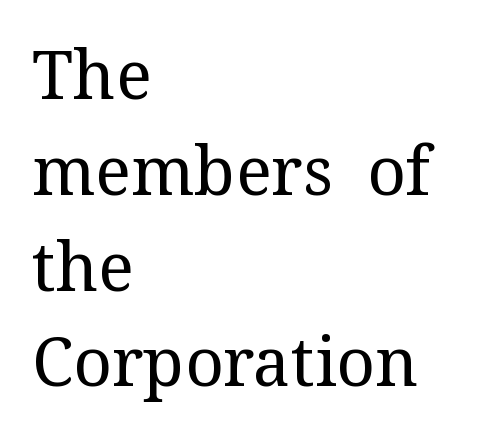
The image shows 67 px regular-weight serif type, upright; set left-aligned, normal line spacing (1.43x), normal letter spacing, not underlined; medium stroke contrast and a medium x-height.
